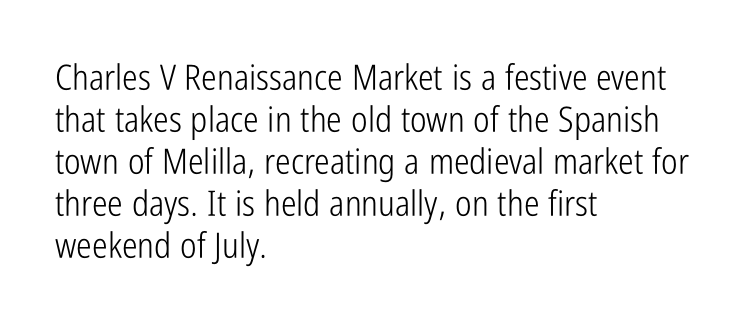
The ragged edge is on the right, which tells us the setting is flush left. Nope, no serifs anywhere on these letters. The typeface has the unassuming heft of standard copy or less. The typography opts for an upright posture over an oblique one. Beneath every word, the page is bare. Varying glyph widths throughout — classic text-font behaviour.
